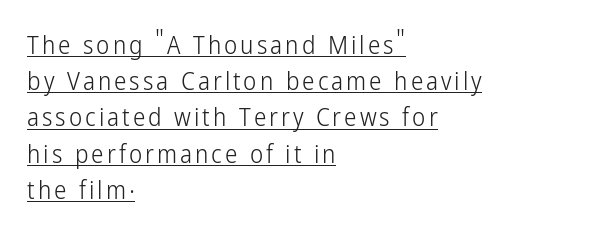
{"italic": "no", "bold": "no", "underline": "yes", "align": "left", "line_spacing": "normal", "line_spacing_ratio": 1.45, "glyph_px": 25}
